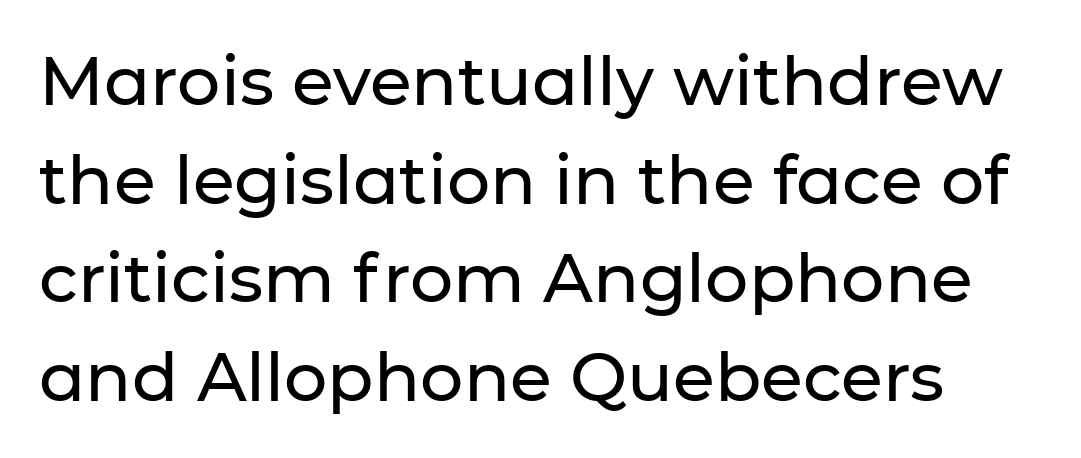
Q: Is the text italic (slanted)? A: No, it is upright.
Q: Is the typeface a serif or a sans-serif typeface? A: Sans-serif.
Q: Is the text underlined? A: No.
Q: Is the spacing between letters normal or unusually wide? A: Normal.
Q: Is the spacing between lines tight, normal or loose? A: Normal.
Q: Width (condensed, normal, or wide)? A: Normal.
Q: Stroke contrast? A: Low.
Q: x-height? A: Medium.
Q: Monospaced? A: No.
